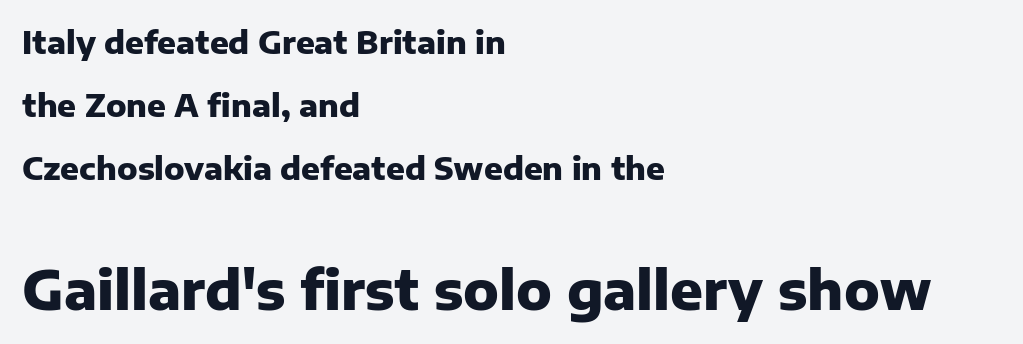
Do the characters align in a grid? No, the font is proportional. Weight: bold. Line starts are locked; line ends wander. Type without underlining.
